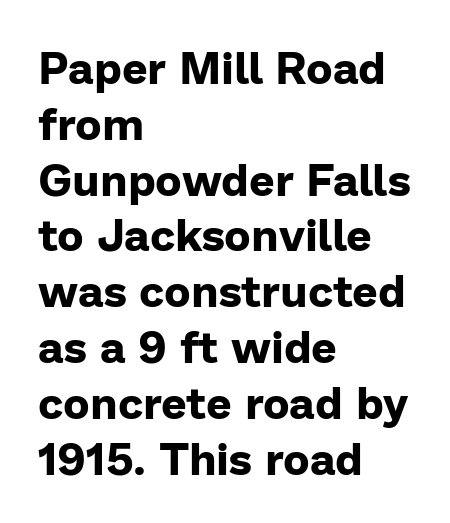
Q: Is the text bold? A: Yes.
Q: Is the text italic (slanted)? A: No, it is upright.
Q: Is the typeface a serif or a sans-serif typeface? A: Sans-serif.
Q: Is the text underlined? A: No.
Q: How is the paragraph aligned? A: Left-aligned.
Q: Is the spacing between letters normal or unusually wide? A: Normal.
Q: Width (condensed, normal, or wide)? A: Normal.
Q: Stroke contrast? A: Low.
Q: x-height? A: Medium.
Q: Monospaced? A: No.
